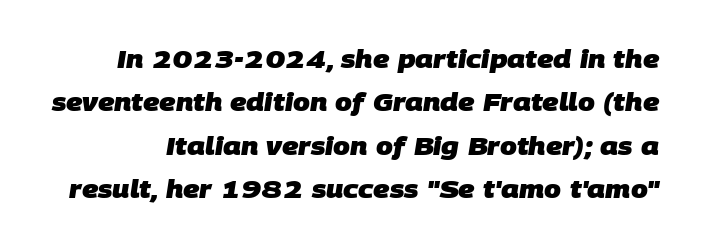
{"bold": "yes", "underline": "no", "line_spacing_ratio": 1.81, "letter_spacing": "normal", "letter_spacing_em": 0.0, "glyph_px": 24}
